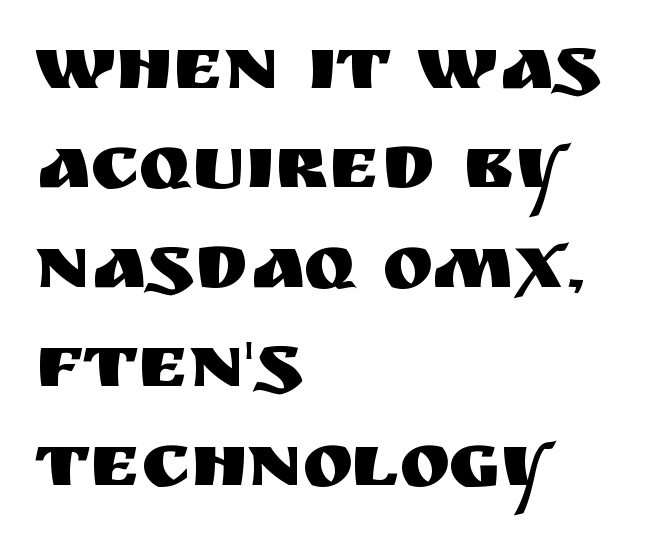
{"serif": "no", "italic": "no", "width": "normal", "stroke_contrast": "medium", "x_height": "large", "monospaced": "no", "underline": "no", "align": "left", "line_spacing": "normal", "line_spacing_ratio": 1.29, "letter_spacing": "normal", "letter_spacing_em": 0.0, "glyph_px": 77}
